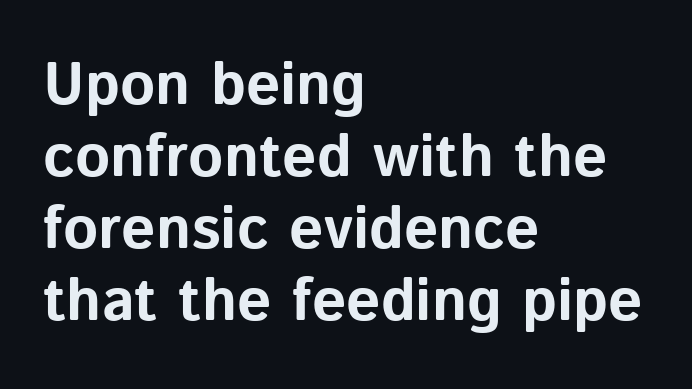
Think of a printed novel: that variable character pitch is what you see here. The lines are quadded left. Examine the stroke ends and you'll find no serifs. The words here are not underlined. These words are printed bold, with thick strokes throughout. Students, note that the glyphs here touch the page at normal intervals.
